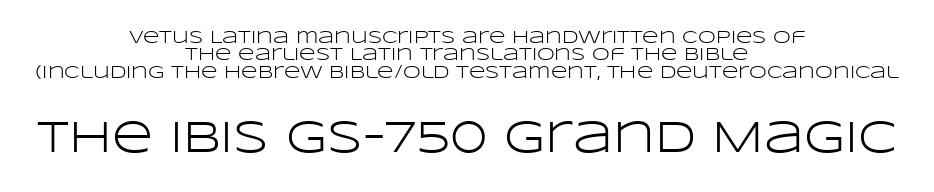
Q: Is the text bold? A: No.
Q: Is the text italic (slanted)? A: No, it is upright.
Q: Is the typeface a serif or a sans-serif typeface? A: Sans-serif.
Q: Is the text underlined? A: No.
Q: How is the paragraph aligned? A: Centered.
Q: Is the spacing between letters normal or unusually wide? A: Normal.
Q: Is the spacing between lines tight, normal or loose? A: Tight.
Q: Which block of text is set in a larger size, the first (top) or the second (bottom)? A: The second (bottom) one.
Q: Width (condensed, normal, or wide)? A: Wide.
Q: Stroke contrast? A: Low.
Q: x-height? A: Large.
Q: Monospaced? A: No.
